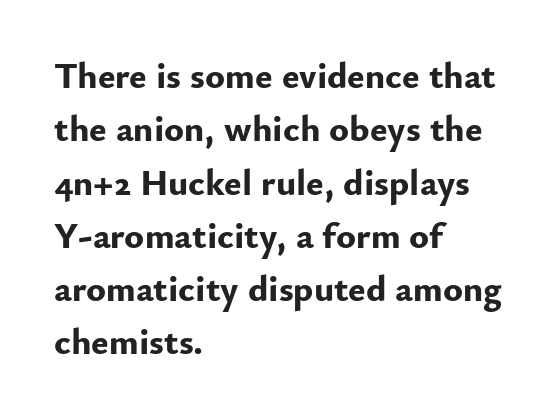
Each letter's strokes conclude bluntly, with no projecting serifs. Spacing verdict: proportional, widths tailored to each character. Caption: bold face, heavy strokes. Type without underlining. If you drew a line through each stem, it would be perfectly vertical. Quick note: interline space is typical.
